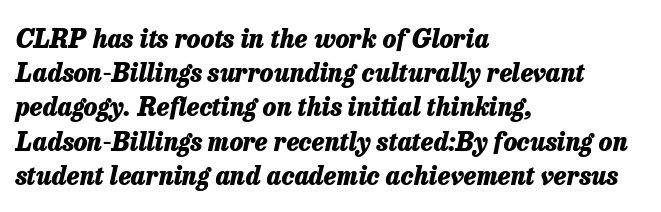
Q: Is the text bold? A: Yes.
Q: Is the text italic (slanted)? A: Yes, it leans right by about 13 degrees.
Q: Is the text underlined? A: No.
Q: How is the paragraph aligned? A: Left-aligned.
Q: Is the spacing between letters normal or unusually wide? A: Normal.
Q: Is the spacing between lines tight, normal or loose? A: Normal.
